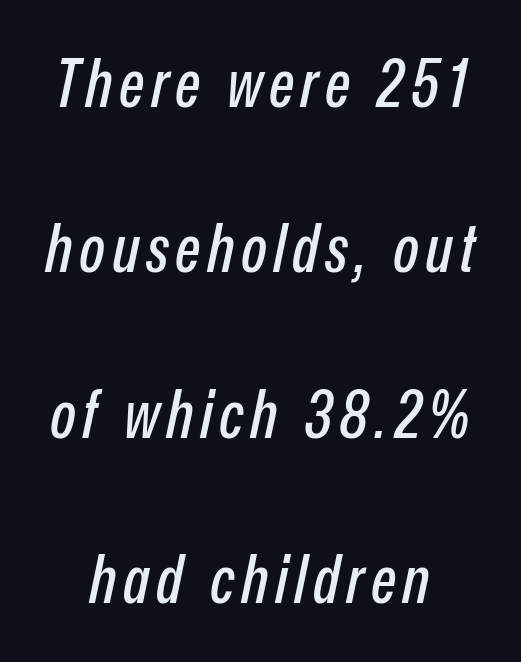
The lines are spread far apart with generous leading. Looks like regular typesetting: each glyph gets only the width it needs. The typography opts for an oblique posture over an upright one. Beneath every word, the page is bare.
